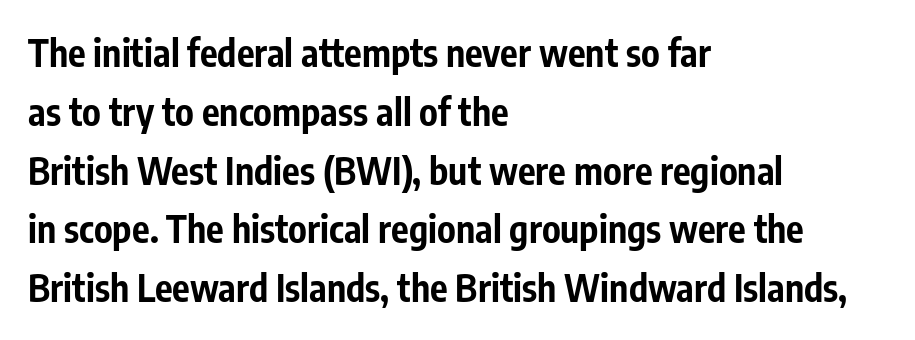
{"serif": "no", "italic": "no", "bold": "yes", "weight": "bold", "width": "condensed", "stroke_contrast": "low", "x_height": "medium", "monospaced": "no", "underline": "no", "align": "left", "line_spacing": "normal", "line_spacing_ratio": 1.59, "letter_spacing": "normal", "letter_spacing_em": 0.0, "glyph_px": 37}
